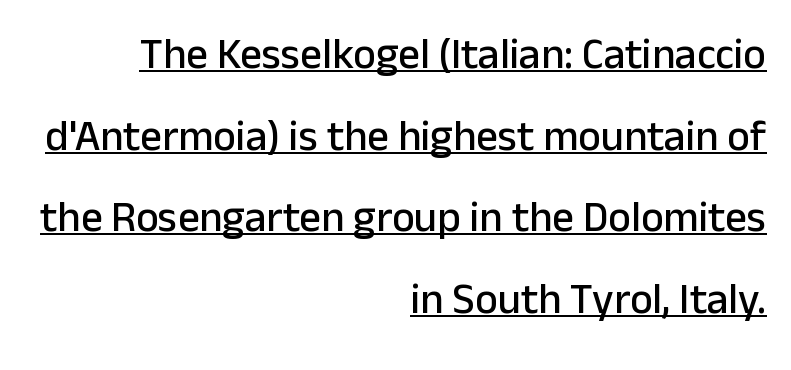
The passage is arranged like a letterhead date or caption credit — flush right. The letters sit at their default tracking, neither squeezed nor spread. A sans-serif font was chosen for this passage. Ordinary non-slanted type is in use. Quick note: interline space is abundant. Decoration check: the copy is underlined.
